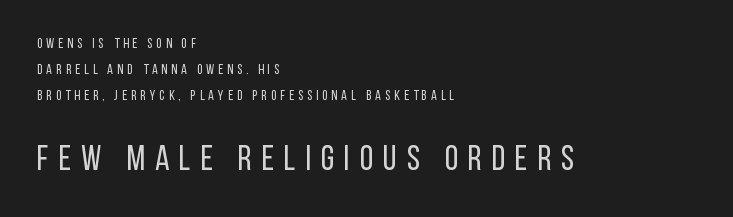
{"serif": "no", "italic": "no", "bold": "no", "weight": "regular", "width": "condensed", "stroke_contrast": "low", "x_height": "large", "monospaced": "no", "underline": "no", "align": "left", "line_spacing_ratio": 1.86, "letter_spacing": "wide", "letter_spacing_em": 0.28, "larger_block": "second", "size_ratio": 2.5, "glyph_px": 35}
